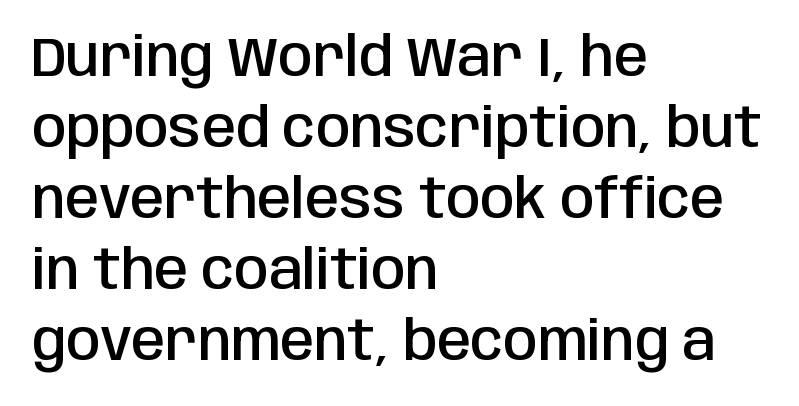
{"serif": "no", "italic": "no", "bold": "semi", "weight": "semibold", "width": "condensed", "stroke_contrast": "low", "x_height": "large", "monospaced": "no", "underline": "no", "align": "left", "line_spacing": "normal", "line_spacing_ratio": 1.29, "letter_spacing": "normal", "letter_spacing_em": 0.0, "glyph_px": 55}
